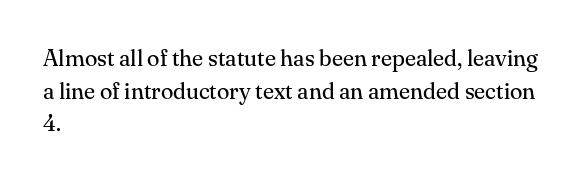
Characters follow at the spacing the type designer built in. The letterforms sit at book weight or below. Rendered with straight, roman letterforms. The rows are spaced the way most documents space them. The strip under each line holds only bare page.
